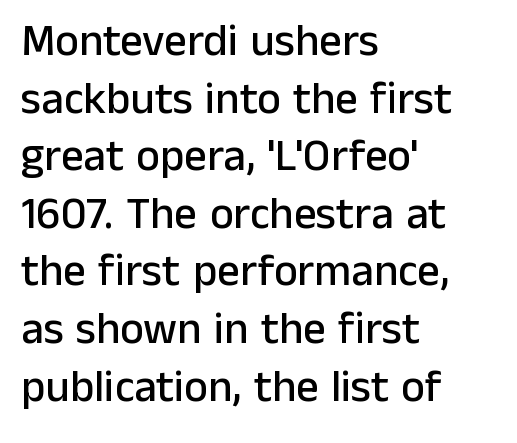
{"serif": "no", "italic": "no", "width": "normal", "stroke_contrast": "low", "x_height": "medium", "monospaced": "no", "underline": "no", "align": "left", "line_spacing": "normal", "line_spacing_ratio": 1.28, "letter_spacing": "normal", "letter_spacing_em": 0.0, "glyph_px": 45}
